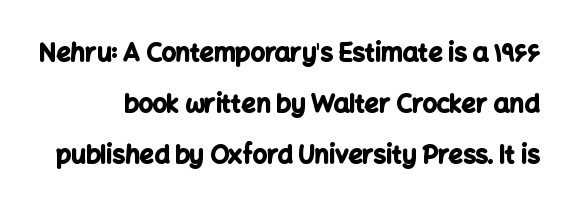
The image shows 25 px bold type, upright; set loose line spacing (2.05x), normal letter spacing, not underlined.
